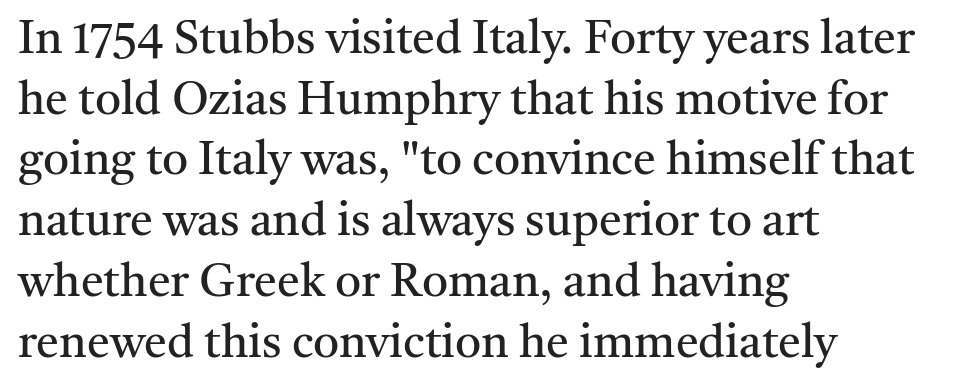
Q: Is the text bold? A: No.
Q: Is the text italic (slanted)? A: No, it is upright.
Q: Is the typeface a serif or a sans-serif typeface? A: Serif.
Q: Is the text underlined? A: No.
Q: How is the paragraph aligned? A: Left-aligned.
Q: Is the spacing between letters normal or unusually wide? A: Normal.
Q: Is the spacing between lines tight, normal or loose? A: Normal.
Q: Width (condensed, normal, or wide)? A: Normal.
Q: Stroke contrast? A: Medium.
Q: x-height? A: Medium.
Q: Monospaced? A: No.
